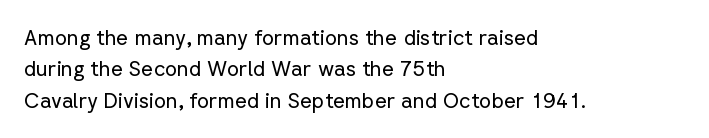
Each row of text sits above clean, open space. Italic? Not at all — the glyphs are vertical. Typeset ragged right — the left edge is the straight one. Each word holds together tightly as a unit, with standard inter-letter gaps. Interline gaps are of average width in this sample.
